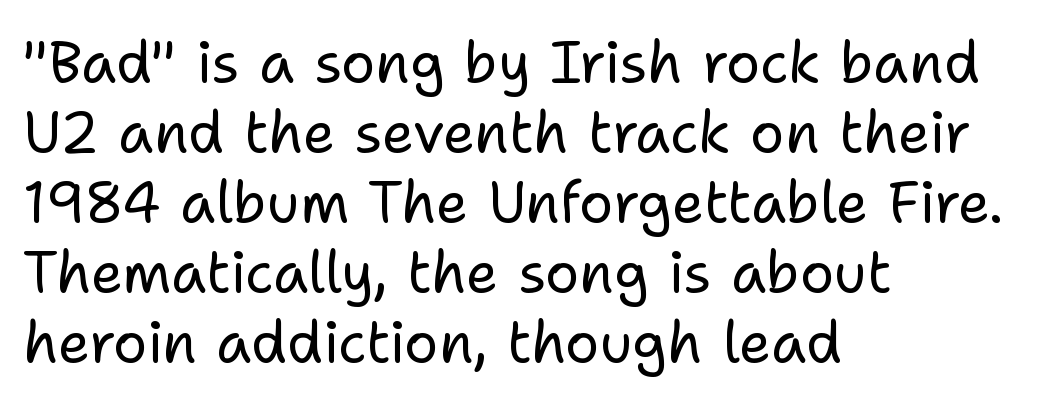
The baseline area is clear. Italic: no, the glyphs are upright roman. You could not count columns in this text — the font is proportionally spaced. These glyphs show unthickened strokes, regular width or finer. The passage shown has conventional tracking throughout.
